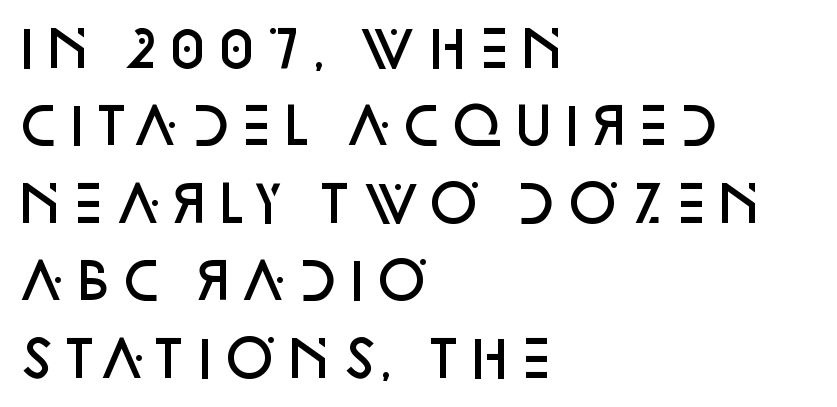
The image shows 50 px semibold sans-serif type, upright; set left-aligned, normal line spacing (1.55x), normal letter spacing, not underlined; low stroke contrast and a large x-height.
